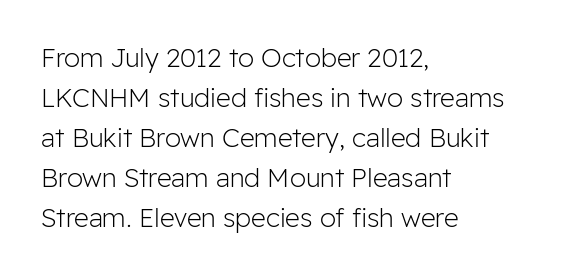
Q: Is the text bold? A: No.
Q: Is the text italic (slanted)? A: No, it is upright.
Q: Is the text underlined? A: No.
Q: How is the paragraph aligned? A: Left-aligned.
Q: Is the spacing between letters normal or unusually wide? A: Normal.
Q: Is the spacing between lines tight, normal or loose? A: Normal.
